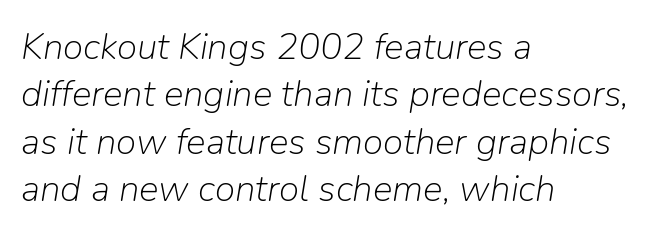
The image shows 37 px light type, italic (leaning right); set left-aligned, normal line spacing (1.28x), normal letter spacing, not underlined; low stroke contrast and a medium x-height.
